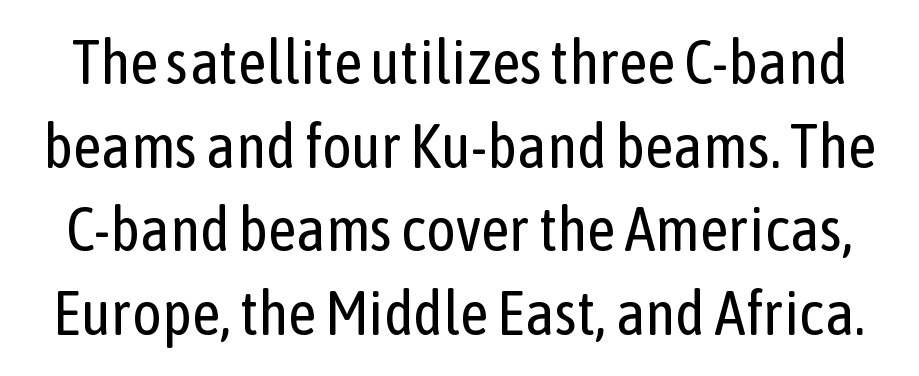
The space beneath each line is pristine and unruled. A typesetter would call this leading conventional body-copy spacing. Does the lettering tilt? It doesn't — this is upright. The line texture is even and compact thanks to regular tracking. You could not count columns in this text — the font is proportionally spaced.
